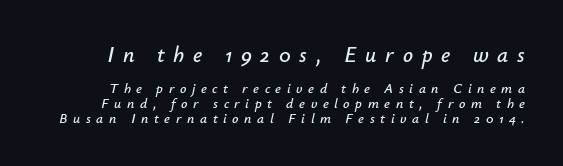
Q: Is the text italic (slanted)? A: Yes, it leans right by about 12 degrees.
Q: Is the text underlined? A: No.
Q: Is the spacing between letters normal or unusually wide? A: Unusually wide.
Q: Is the spacing between lines tight, normal or loose? A: Tight.
Q: Which block of text is set in a larger size, the first (top) or the second (bottom)? A: The first (top) one.
